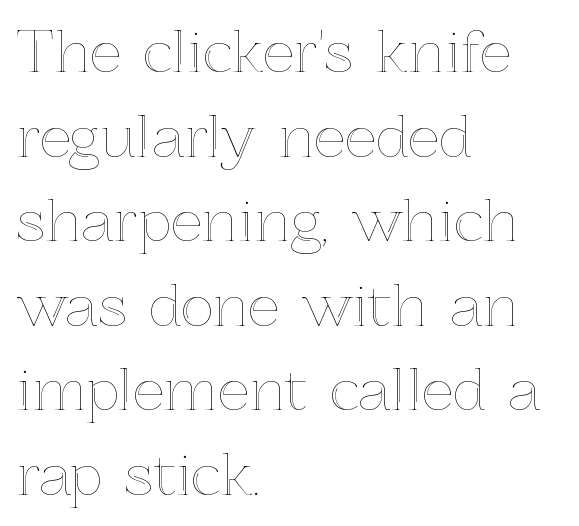
Look at the tracking — it's just the regular setting, nothing added. The compositor pushed each line to the left boundary. It's the straight-up-and-down kind of type. Each letter keeps its own natural width here, so spacing adapts to shape. Has an underline been added? It has not.
